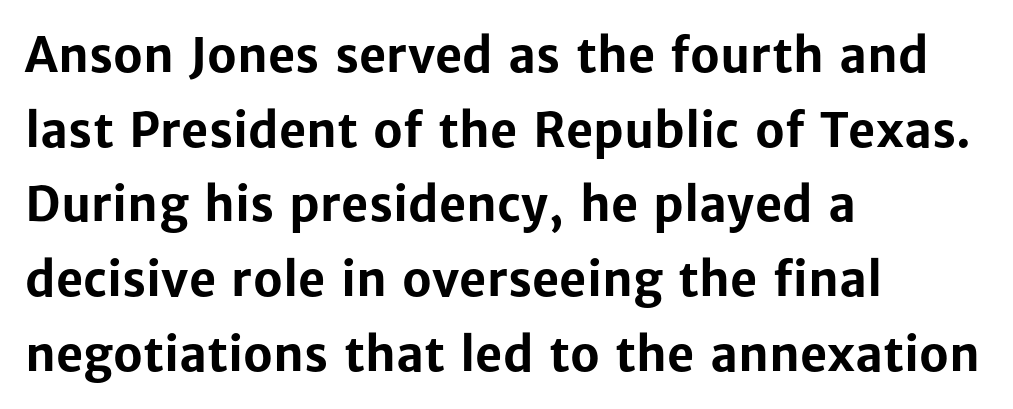
The passage shown is emphatically bold. This sample uses a sans-serif face. Notice how the stems are strictly vertical — no italics here. Line starts are locked; line ends wander. The horizontal fit of the characters is conventional and even. Line spacing here is normal.
